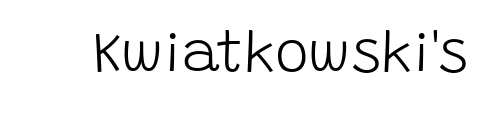
{"serif": "no", "italic": "no", "bold": "no", "weight": "light", "width": "normal", "stroke_contrast": "low", "x_height": "large", "monospaced": "no", "underline": "no", "letter_spacing": "normal", "letter_spacing_em": 0.0, "glyph_px": 57}
